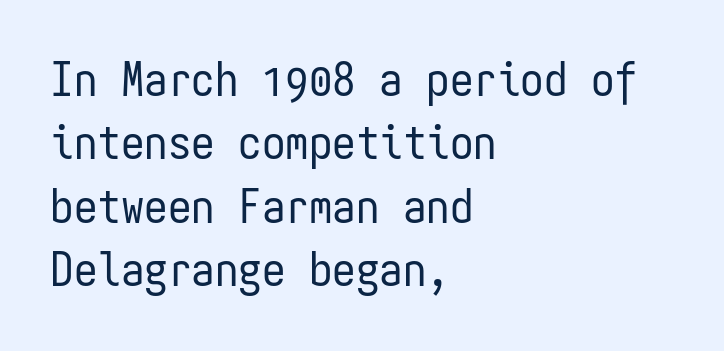
These lines were composed using upright roman letters. The ragged edge is on the right, which tells us the setting is flush left. Glance below the letters and you will spot only blank space. Inter-character spacing is left at the font's built-in metrics. Ink coverage per letter is moderate at most. Leading: standard.
